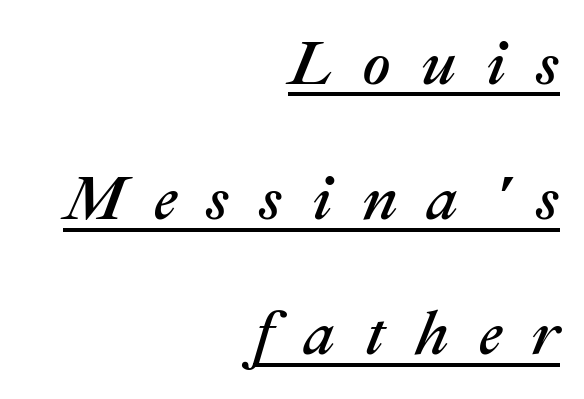
The letterforms stand isolated, each surrounded by extra space. Emphasis is given by a line drawn under the lettering. Honestly, the rows look like they've been pulled way apart. The rendering anchors every line to the right-hand side. The glyphs look as if they've been sheared to an angle. Character widths vary here, with narrow letters taking less room than wide ones.
